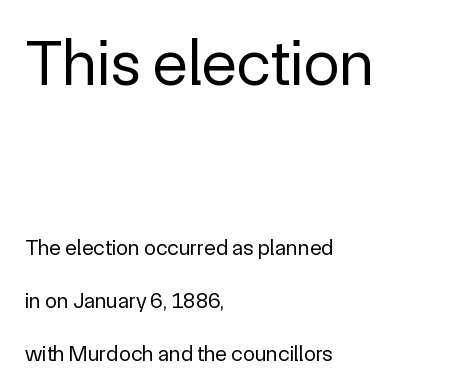
The image shows 65 px regular-weight sans-serif type, upright; set left-aligned, loose line spacing (2.41x), normal letter spacing, not underlined; the first (top) block is 2.95x larger; a medium x-height.
